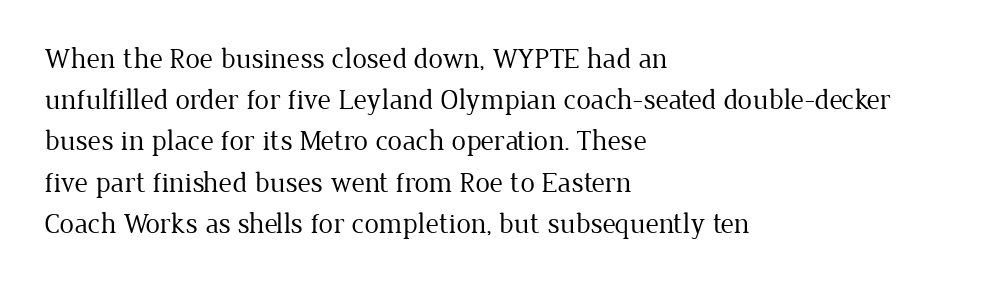
Q: Is the text bold? A: No.
Q: Is the text italic (slanted)? A: No, it is upright.
Q: Is the typeface a serif or a sans-serif typeface? A: Serif.
Q: Is the text underlined? A: No.
Q: How is the paragraph aligned? A: Left-aligned.
Q: Is the spacing between letters normal or unusually wide? A: Normal.
Q: Is the spacing between lines tight, normal or loose? A: Normal.
Q: Width (condensed, normal, or wide)? A: Normal.
Q: Stroke contrast? A: Low.
Q: x-height? A: Medium.
Q: Monospaced? A: No.
